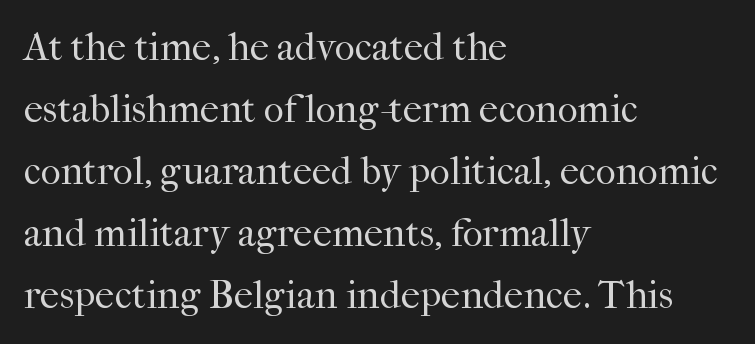
{"serif": "yes", "italic": "no", "bold": "no", "weight": "regular", "width": "normal", "stroke_contrast": "high", "x_height": "medium", "monospaced": "no", "underline": "no", "align": "left", "line_spacing": "normal", "line_spacing_ratio": 1.59, "letter_spacing": "normal", "letter_spacing_em": 0.0, "glyph_px": 39}
